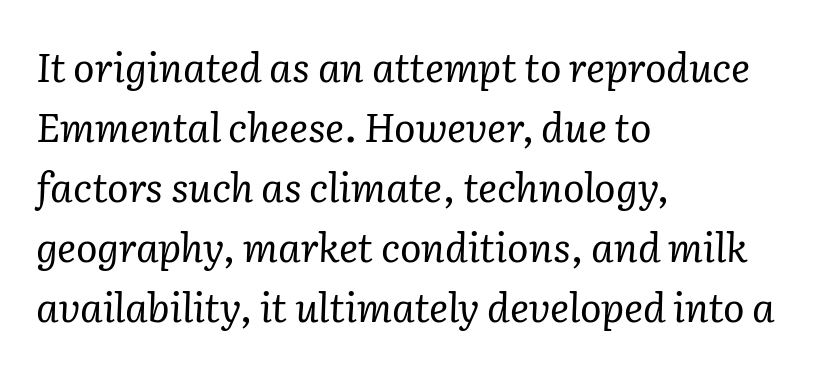
The image shows 40 px regular-weight serif type, italic (leaning right); set left-aligned, normal line spacing (1.5x), normal letter spacing, not underlined; low stroke contrast and a medium x-height.
